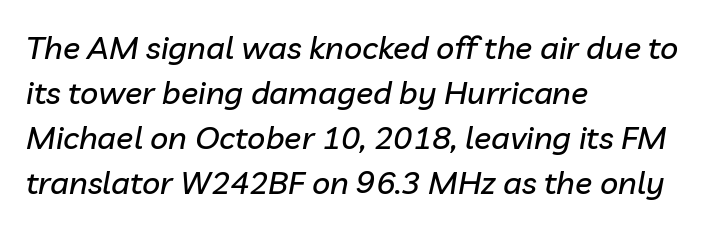
Q: Is the text italic (slanted)? A: Yes, it leans right by about 10 degrees.
Q: Is the text underlined? A: No.
Q: How is the paragraph aligned? A: Left-aligned.
Q: Is the spacing between letters normal or unusually wide? A: Normal.
Q: Is the spacing between lines tight, normal or loose? A: Normal.
Q: Width (condensed, normal, or wide)? A: Normal.
Q: Stroke contrast? A: Low.
Q: x-height? A: Medium.
Q: Monospaced? A: No.
